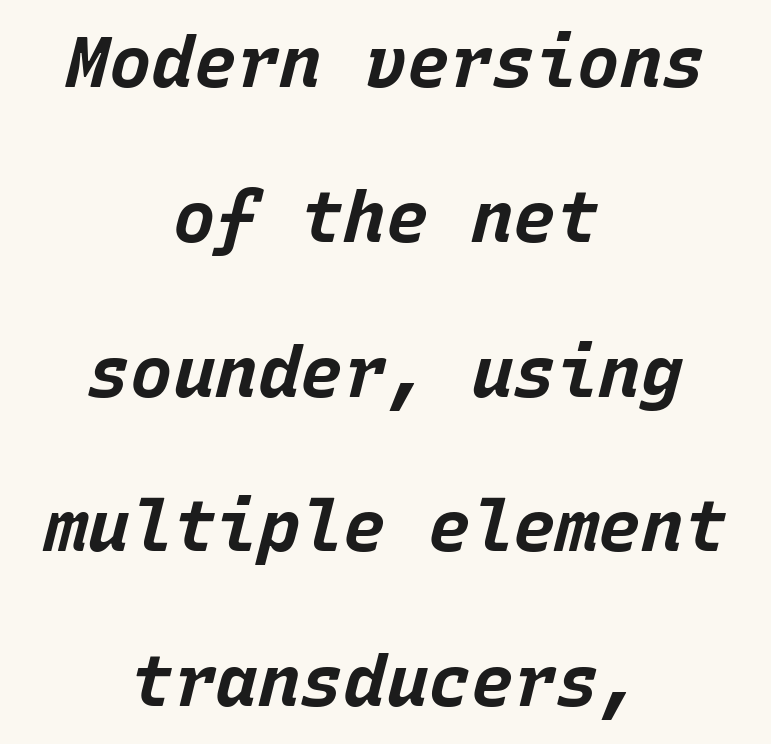
{"italic": "yes", "lean": "right", "slant_degrees": 15, "bold": "yes", "weight": "bold", "width": "normal", "stroke_contrast": "low", "x_height": "large", "monospaced": "yes", "underline": "no", "align": "center", "line_spacing": "loose", "line_spacing_ratio": 2.18, "letter_spacing": "normal", "letter_spacing_em": 0.0, "glyph_px": 71}
